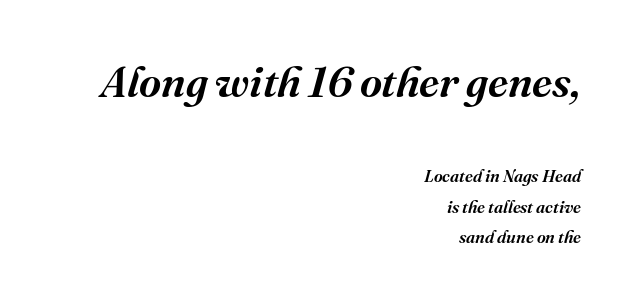
The image shows 43 px serif type, italic (leaning right); set right-aligned, line spacing 1.79x, normal letter spacing, not underlined; the first (top) block is 2.53x larger; medium stroke contrast and a medium x-height.
